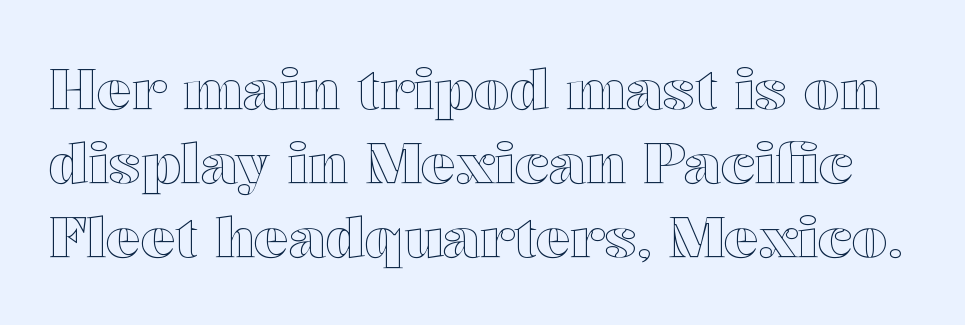
{"italic": "no", "width": "wide", "x_height": "medium", "monospaced": "no", "underline": "no", "line_spacing": "normal", "line_spacing_ratio": 1.3, "letter_spacing": "normal", "letter_spacing_em": 0.0, "glyph_px": 57}
